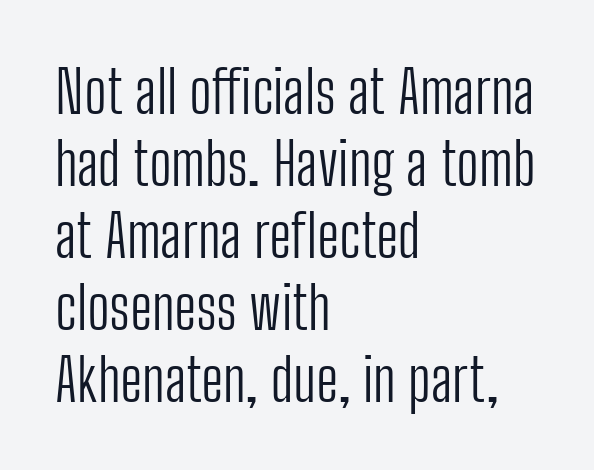
It's the straight-up-and-down kind of type. The weight tops out at a normal text grade. Observe the absence of serifs on each vertical stroke in this sample. Nobody drew a line under any word here.
